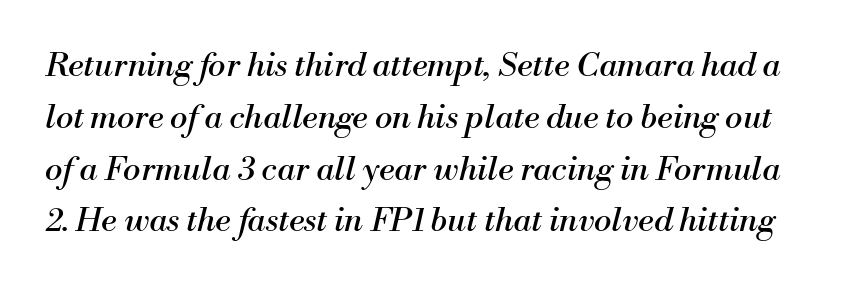
Characters are canted at an angle relative to the baseline's perpendicular. Typographically, this falls in the serif category. The face looks like a standard text weight, possibly lighter. Has an underline been added? It has not. Looks like regular typesetting: each glyph gets only the width it needs.
